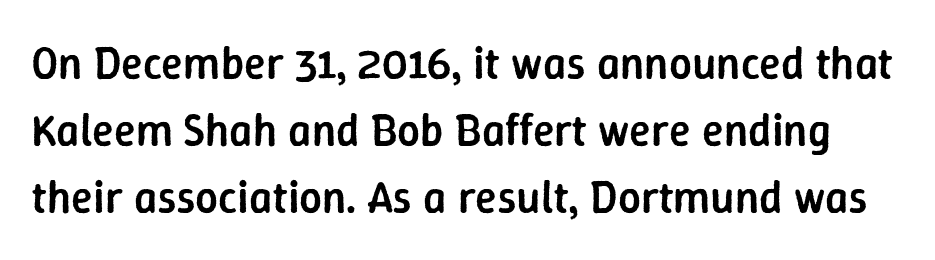
{"serif": "no", "italic": "no", "bold": "semi", "weight": "semibold", "width": "normal", "stroke_contrast": "low", "x_height": "medium", "monospaced": "no", "underline": "no", "line_spacing": "normal", "line_spacing_ratio": 1.49, "letter_spacing": "normal", "letter_spacing_em": 0.0, "glyph_px": 45}
